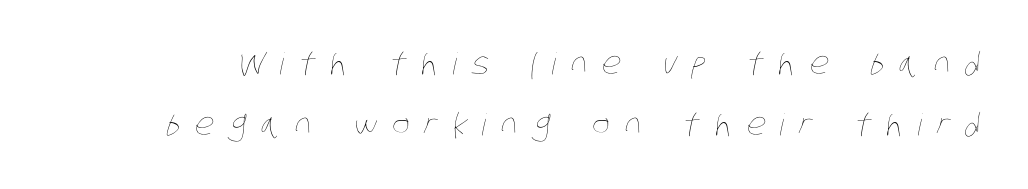
The image shows 30 px thin, condensed type; set loose line spacing (2.02x), unusually wide letter spacing (+0.49 em), not underlined; low stroke contrast and a large x-height.
